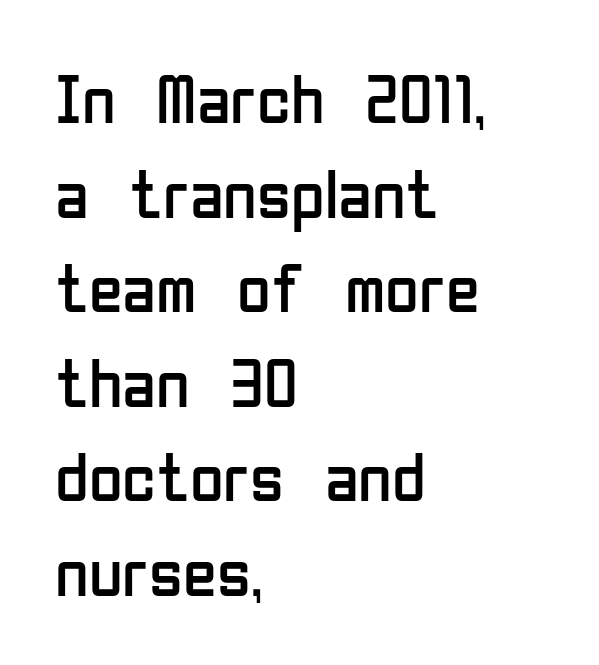
Q: Is the text bold? A: No.
Q: Is the text italic (slanted)? A: No, it is upright.
Q: Is the typeface a serif or a sans-serif typeface? A: Sans-serif.
Q: Is the text underlined? A: No.
Q: How is the paragraph aligned? A: Left-aligned.
Q: Is the spacing between letters normal or unusually wide? A: Normal.
Q: Is the spacing between lines tight, normal or loose? A: Normal.
Q: Width (condensed, normal, or wide)? A: Condensed.
Q: Stroke contrast? A: Low.
Q: x-height? A: Medium.
Q: Monospaced? A: No.
